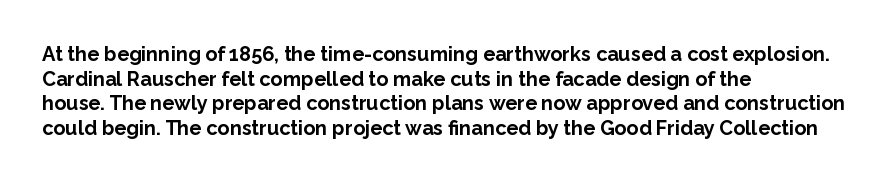
Q: Is the text bold? A: Yes.
Q: Is the text italic (slanted)? A: No, it is upright.
Q: Is the text underlined? A: No.
Q: How is the paragraph aligned? A: Left-aligned.
Q: Is the spacing between letters normal or unusually wide? A: Normal.
